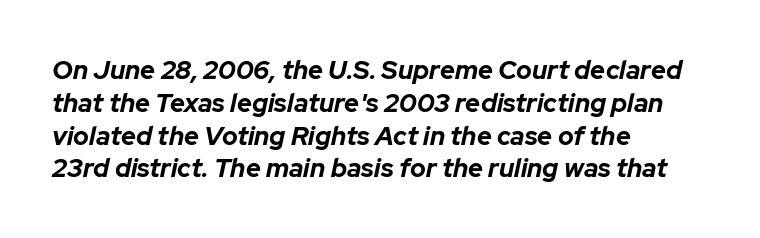
{"italic": "yes", "lean": "right", "slant_degrees": 12, "bold": "yes", "underline": "no", "align": "left", "line_spacing": "normal", "line_spacing_ratio": 1.26, "letter_spacing": "normal", "letter_spacing_em": 0.0, "glyph_px": 26}
